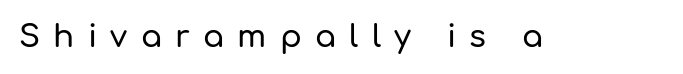
The image shows 31 px sans-serif type, upright; set unusually wide letter spacing (+0.43 em), not underlined; low stroke contrast and a medium x-height.
